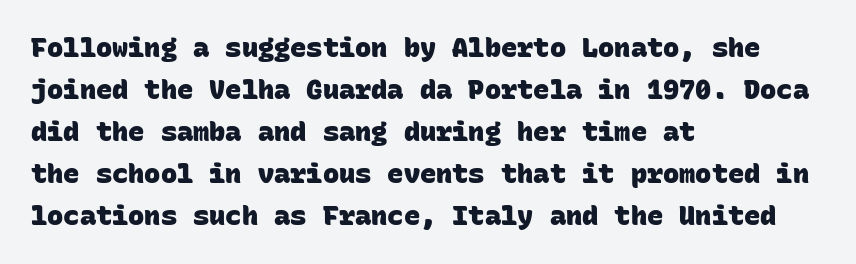
Q: Is the text bold? A: Yes.
Q: Is the text underlined? A: No.
Q: How is the paragraph aligned? A: Left-aligned.
Q: Is the spacing between letters normal or unusually wide? A: Normal.
Q: Is the spacing between lines tight, normal or loose? A: Normal.
